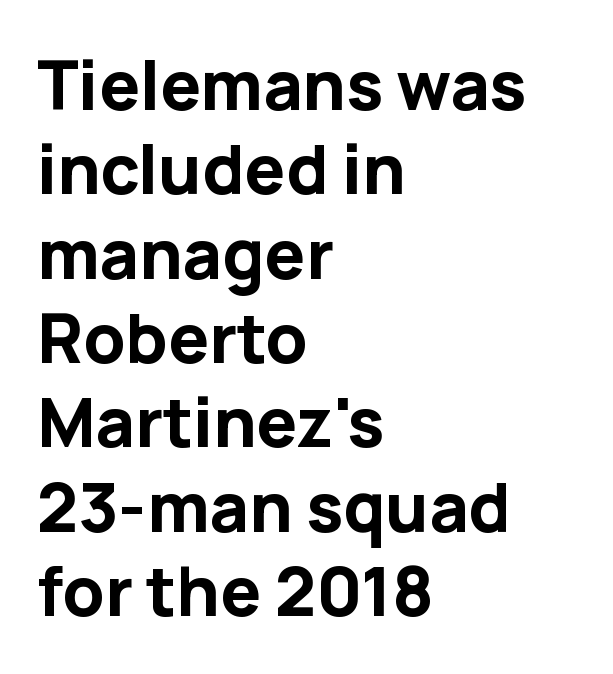
Honestly, there is no underline to notice here at all. Letterform terminals end flat and unadorned throughout the passage. Compared with typical body copy, the letter spacing here is the same. Ordinary non-slanted type is in use. Set as a true bold cut, around the 700 mark.
